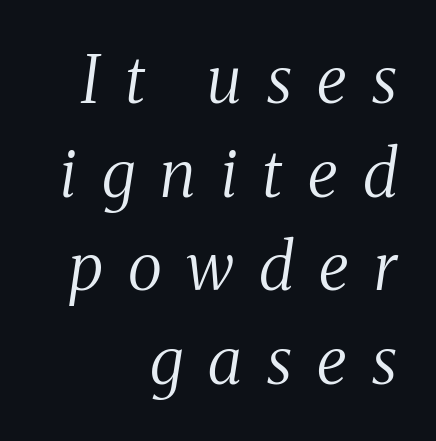
The image shows 65 px regular-weight, condensed serif type, italic (leaning right); set right-aligned, normal line spacing (1.44x), unusually wide letter spacing (+0.39 em), not underlined; medium stroke contrast and a medium x-height.
